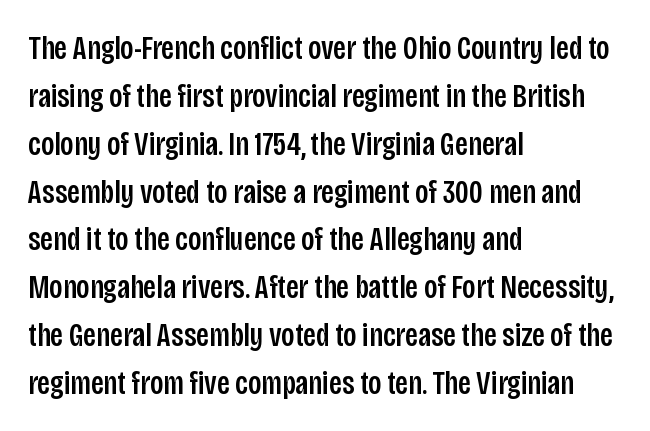
Q: Is the text italic (slanted)? A: No, it is upright.
Q: Is the typeface a serif or a sans-serif typeface? A: Sans-serif.
Q: Is the text underlined? A: No.
Q: How is the paragraph aligned? A: Left-aligned.
Q: Is the spacing between letters normal or unusually wide? A: Normal.
Q: Is the spacing between lines tight, normal or loose? A: Normal.
Q: Width (condensed, normal, or wide)? A: Condensed.
Q: Stroke contrast? A: Low.
Q: x-height? A: Large.
Q: Monospaced? A: No.
